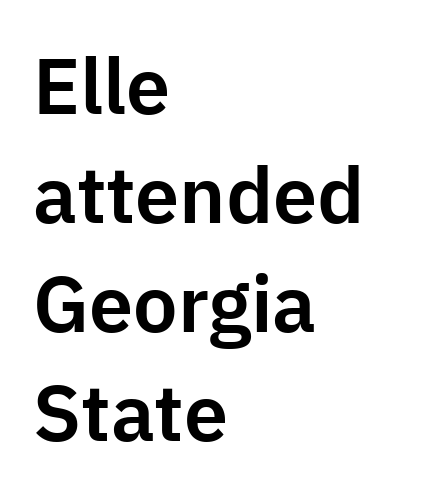
{"serif": "no", "italic": "no", "width": "normal", "stroke_contrast": "low", "x_height": "medium", "monospaced": "no", "underline": "no", "align": "left", "line_spacing": "normal", "line_spacing_ratio": 1.38, "letter_spacing": "normal", "letter_spacing_em": 0.0, "glyph_px": 79}
